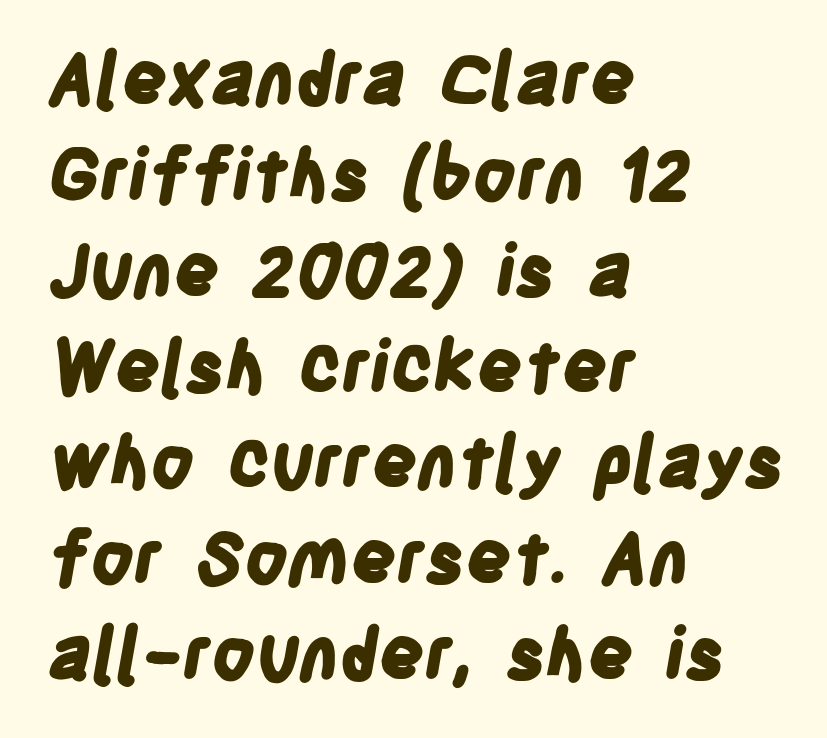
The image shows 71 px bold, condensed sans-serif type; set left-aligned, normal line spacing (1.35x), normal letter spacing, not underlined; low stroke contrast and a large x-height.
